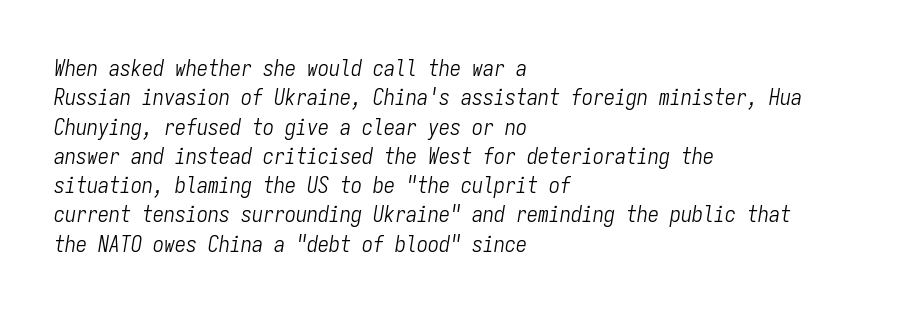
{"italic": "yes", "lean": "right", "slant_degrees": 9, "bold": "no", "underline": "no", "align": "left", "line_spacing": "normal", "line_spacing_ratio": 1.33, "letter_spacing": "normal", "letter_spacing_em": 0.0, "glyph_px": 22}
